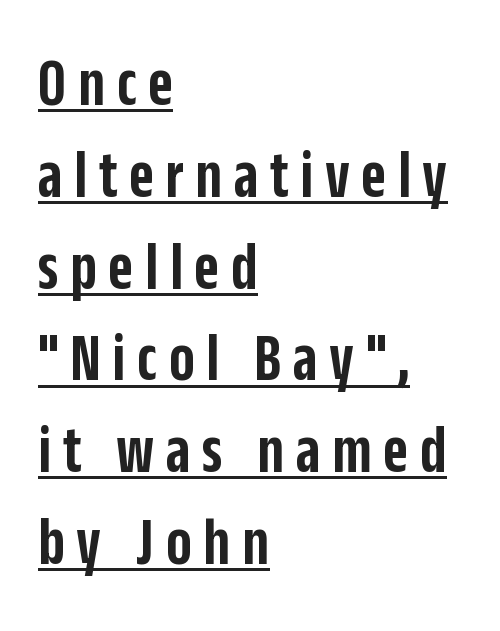
The image shows 68 px semibold, condensed sans-serif type, upright; set left-aligned, normal line spacing (1.35x), underlined; low stroke contrast and a large x-height.
